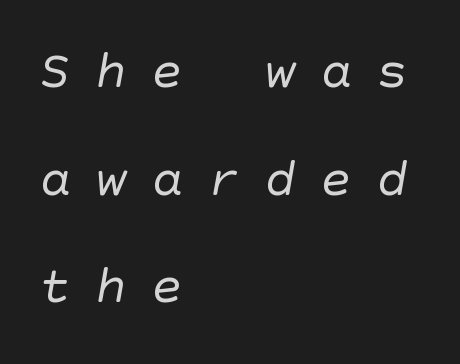
Q: Is the text bold? A: No.
Q: Is the typeface a serif or a sans-serif typeface? A: Sans-serif.
Q: Is the text underlined? A: No.
Q: How is the paragraph aligned? A: Left-aligned.
Q: Is the spacing between letters normal or unusually wide? A: Unusually wide.
Q: Is the spacing between lines tight, normal or loose? A: Loose.
Q: Width (condensed, normal, or wide)? A: Normal.
Q: Stroke contrast? A: Low.
Q: x-height? A: Large.
